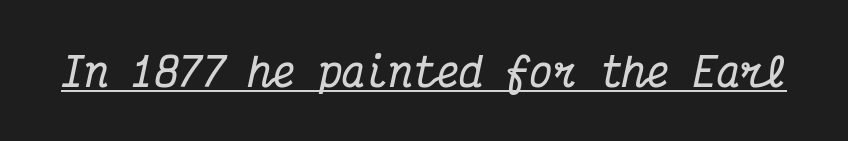
The image shows 39 px bold, condensed serif type, italic (leaning right), monospaced; set normal letter spacing, underlined; medium stroke contrast and a medium x-height.
